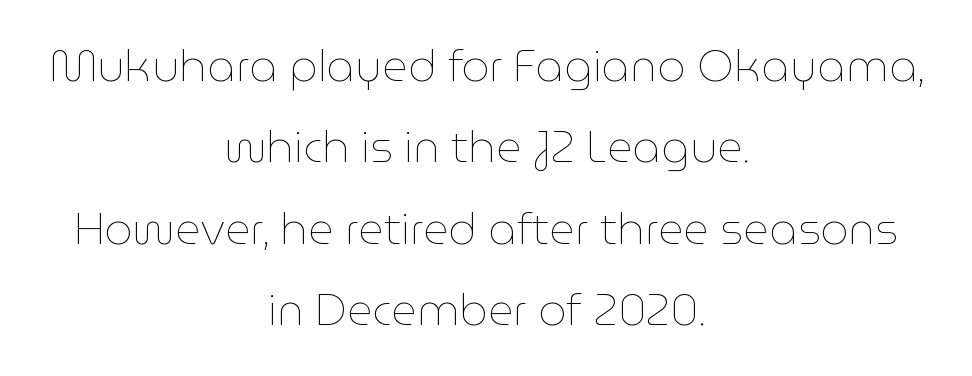
{"italic": "no", "bold": "no", "weight": "thin", "width": "normal", "stroke_contrast": "low", "x_height": "medium", "monospaced": "no", "underline": "no", "align": "center", "line_spacing_ratio": 1.85, "letter_spacing": "normal", "letter_spacing_em": 0.0, "glyph_px": 44}
